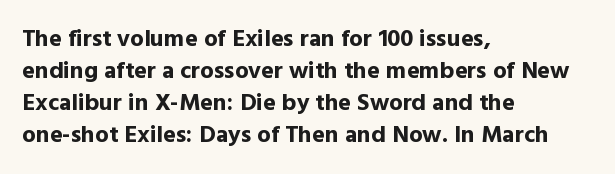
How are the letters spaced? Ordinarily, with no added tracking. Left-aligned paragraph, ragged on the right. The rows are spaced the way most documents space them. The glyphs are unaccompanied by any horizontal stroke below them. Weight check: bold — yes, fully. Ordinary non-slanted type is in use.
